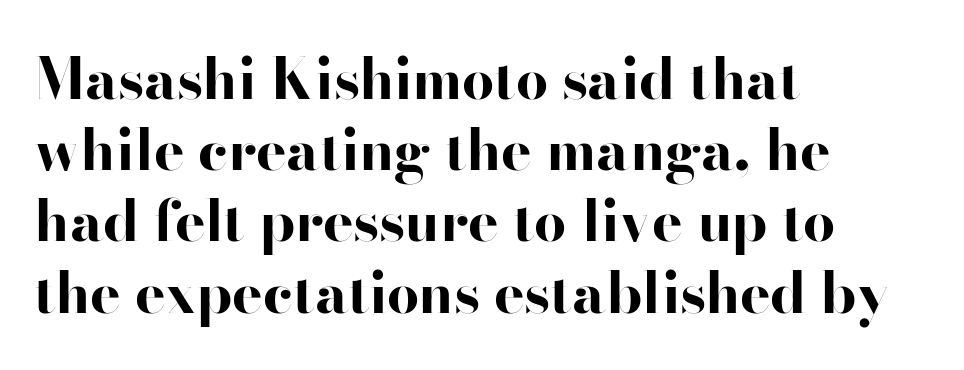
{"serif": "no", "italic": "no", "bold": "yes", "weight": "bold", "width": "wide", "stroke_contrast": "high", "x_height": "small", "monospaced": "no", "underline": "no", "align": "left", "line_spacing": "normal", "line_spacing_ratio": 1.25, "letter_spacing": "normal", "letter_spacing_em": 0.0, "glyph_px": 57}
